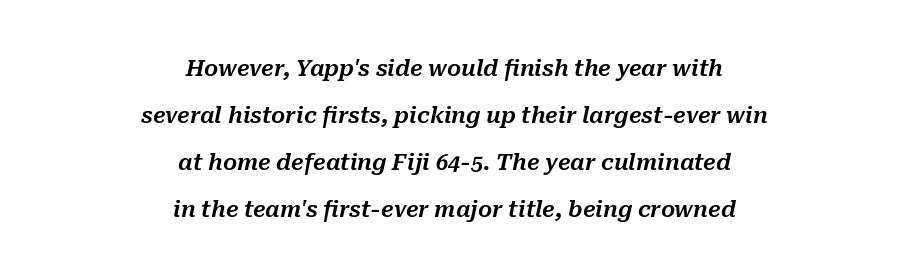
{"italic": "yes", "lean": "right", "slant_degrees": 10, "underline": "no", "align": "center", "line_spacing": "loose", "line_spacing_ratio": 2.14, "letter_spacing": "normal", "letter_spacing_em": 0.0, "glyph_px": 22}
